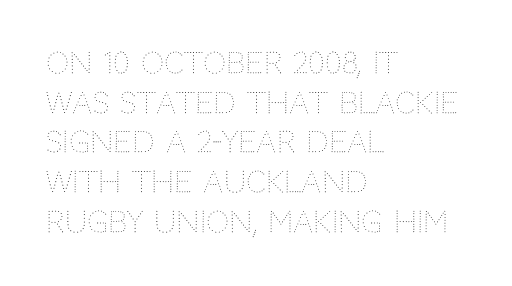
{"italic": "no", "bold": "no", "weight": "thin", "width": "normal", "stroke_contrast": "medium", "x_height": "large", "monospaced": "no", "underline": "no", "align": "left", "line_spacing": "normal", "line_spacing_ratio": 1.37, "letter_spacing": "normal", "letter_spacing_em": 0.0, "glyph_px": 29}
